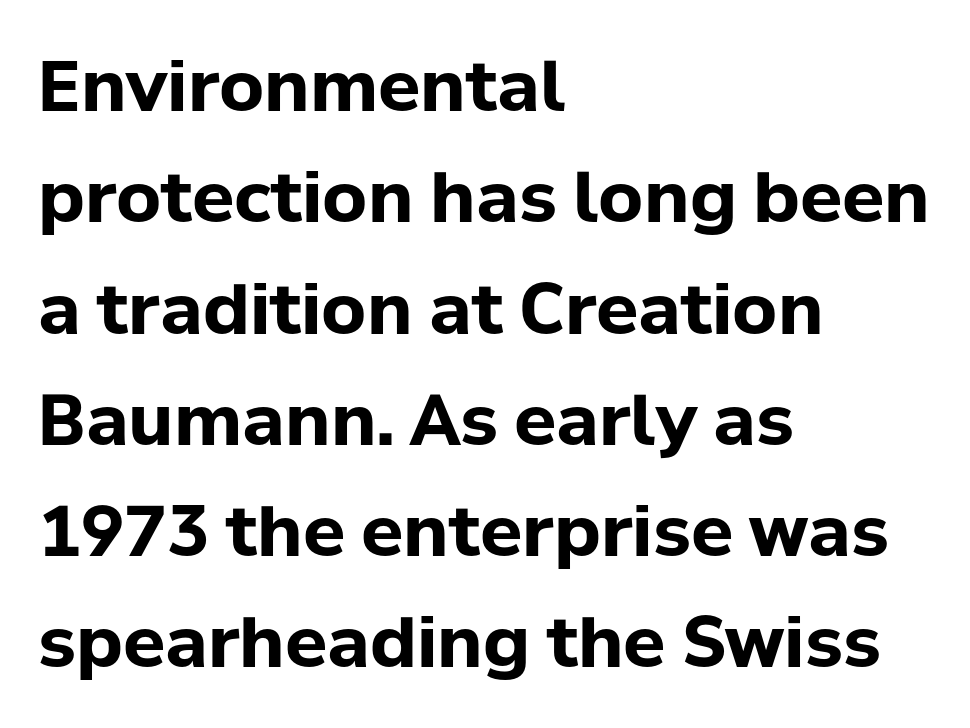
{"serif": "no", "italic": "no", "bold": "yes", "weight": "bold", "width": "normal", "stroke_contrast": "low", "x_height": "medium", "monospaced": "no", "underline": "no", "align": "left", "line_spacing": "normal", "line_spacing_ratio": 1.59, "letter_spacing": "normal", "letter_spacing_em": 0.0, "glyph_px": 70}
